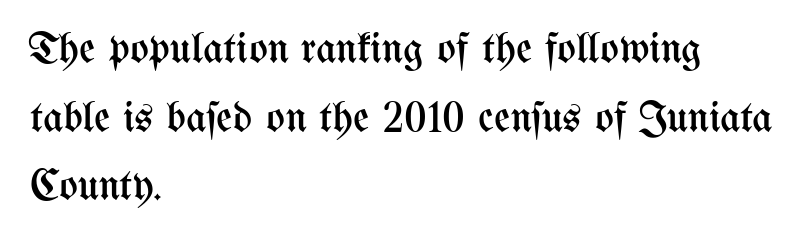
{"italic": "no", "bold": "no", "weight": "regular", "width": "condensed", "stroke_contrast": "medium", "x_height": "medium", "monospaced": "no", "underline": "no", "align": "left", "line_spacing": "normal", "line_spacing_ratio": 1.56, "letter_spacing": "normal", "letter_spacing_em": 0.0, "glyph_px": 44}
